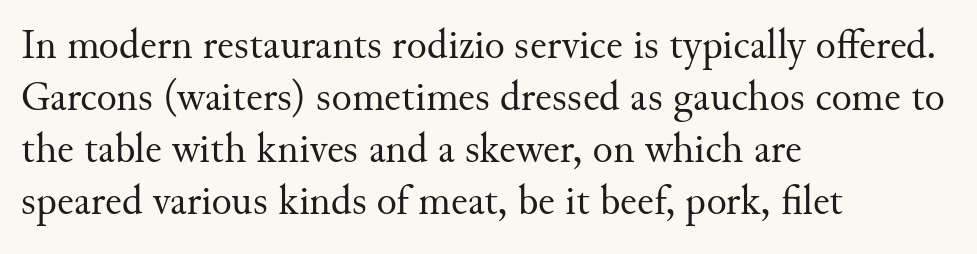
Q: Is the text bold? A: No.
Q: Is the text italic (slanted)? A: No, it is upright.
Q: Is the typeface a serif or a sans-serif typeface? A: Serif.
Q: Is the text underlined? A: No.
Q: How is the paragraph aligned? A: Left-aligned.
Q: Is the spacing between letters normal or unusually wide? A: Normal.
Q: Width (condensed, normal, or wide)? A: Normal.
Q: Stroke contrast? A: Medium.
Q: x-height? A: Small.
Q: Monospaced? A: No.
